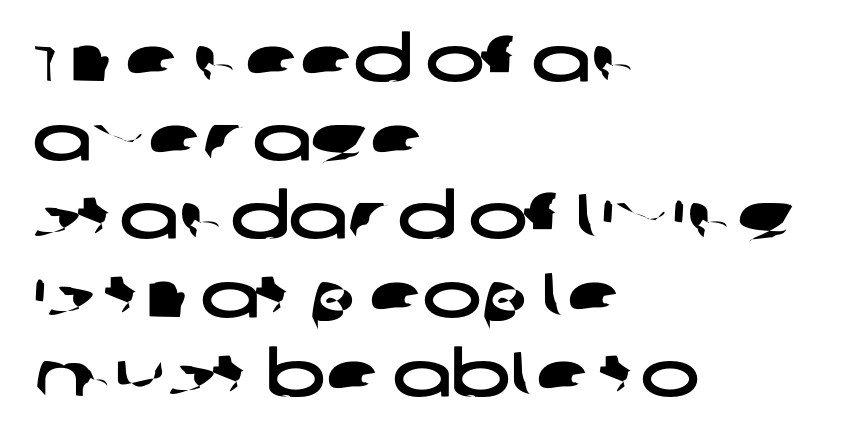
The image shows 63 px wide sans-serif type; set left-aligned, normal line spacing (1.25x), normal letter spacing, not underlined; low stroke contrast and a large x-height.
